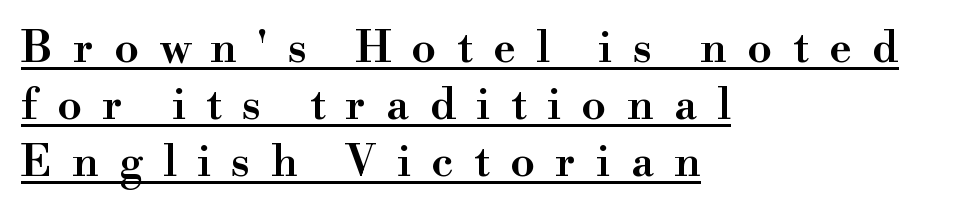
The image shows 44 px semibold serif type, upright; set left-aligned, normal line spacing (1.3x), unusually wide letter spacing (+0.46 em), underlined; high stroke contrast and a small x-height.
